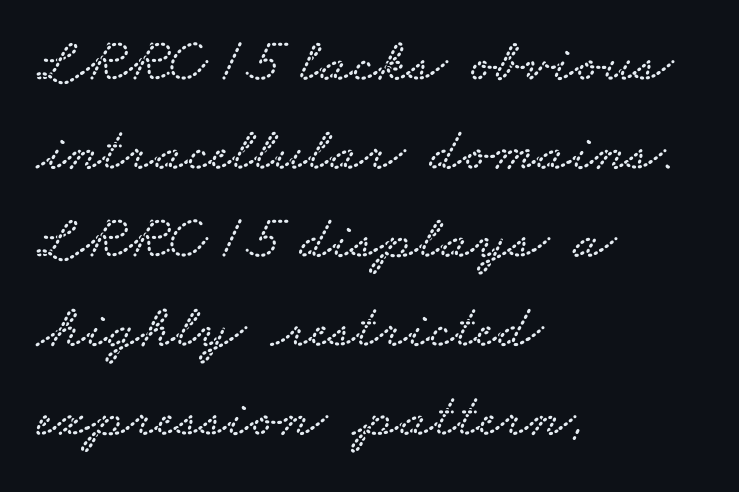
The image shows 62 px wide serif type; set left-aligned, normal line spacing (1.43x), normal letter spacing, not underlined; low stroke contrast and a small x-height.
